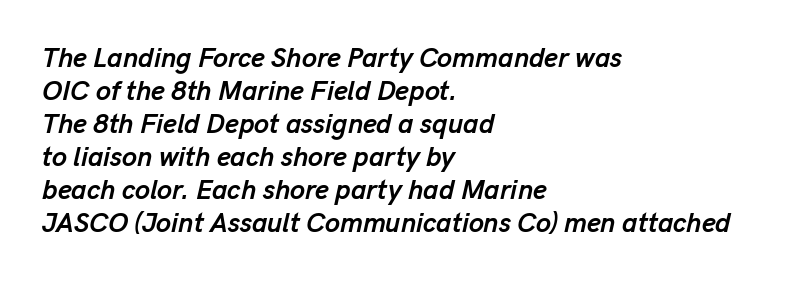
Q: Is the text bold? A: Yes.
Q: Is the text italic (slanted)? A: Yes, it leans right by about 13 degrees.
Q: Is the text underlined? A: No.
Q: How is the paragraph aligned? A: Left-aligned.
Q: Is the spacing between letters normal or unusually wide? A: Normal.
